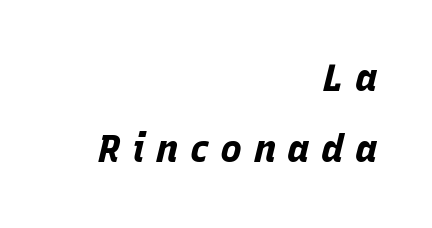
Does the leading feel generous? Absolutely, it's lavish. Designer's note — italics engaged. Each letter keeps its own natural width here, so spacing adapts to shape. Which margin do the lines hug? The right one — the left edge is uneven. Nobody drew a line under any word here.
